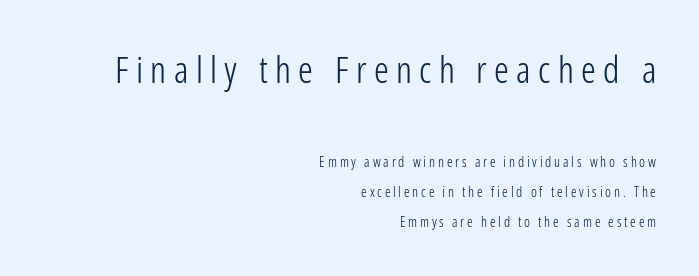
The image shows 37 px light, condensed sans-serif type, upright; set right-aligned, loose line spacing (2.15x), unusually wide letter spacing (+0.2 em), not underlined; the first (top) block is 2.64x larger; low stroke contrast and a medium x-height.
